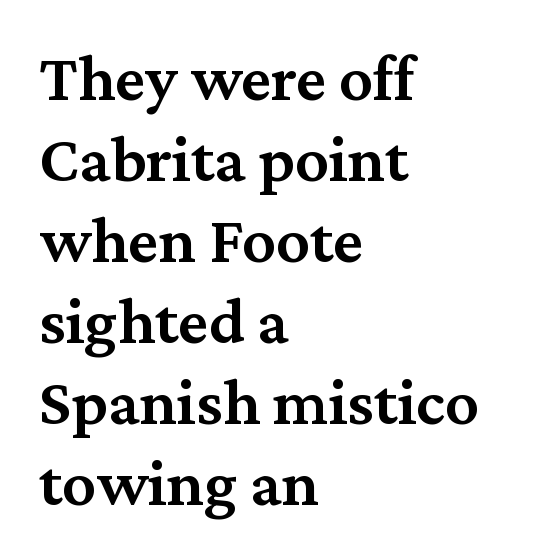
Q: Is the text bold? A: Semi-bold.
Q: Is the text italic (slanted)? A: No, it is upright.
Q: Is the typeface a serif or a sans-serif typeface? A: Serif.
Q: Is the text underlined? A: No.
Q: How is the paragraph aligned? A: Left-aligned.
Q: Is the spacing between letters normal or unusually wide? A: Normal.
Q: Width (condensed, normal, or wide)? A: Normal.
Q: Stroke contrast? A: Medium.
Q: x-height? A: Medium.
Q: Monospaced? A: No.
